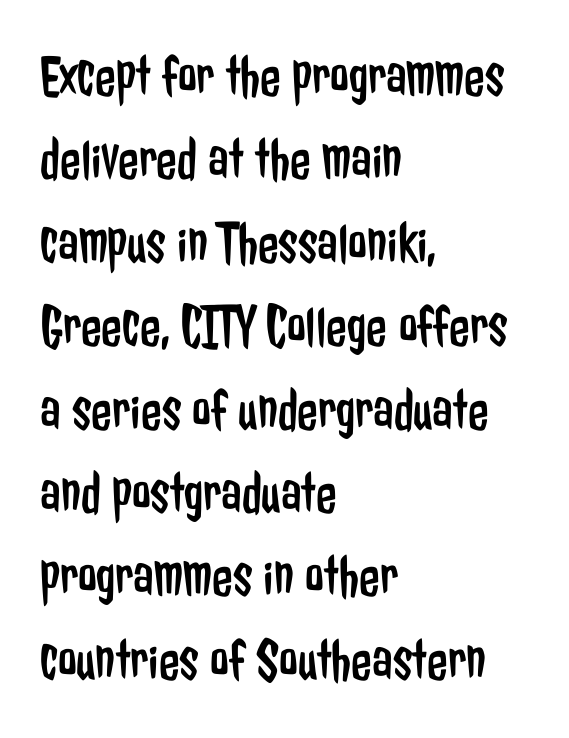
The image shows 60 px regular-weight, condensed sans-serif type, upright; set left-aligned, normal line spacing (1.39x), normal letter spacing, not underlined; low stroke contrast and a medium x-height.
